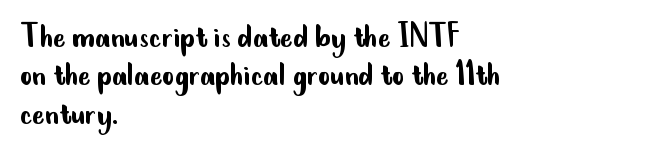
Q: Is the text bold? A: No.
Q: Is the text italic (slanted)? A: No, it is upright.
Q: Is the typeface a serif or a sans-serif typeface? A: Sans-serif.
Q: Is the text underlined? A: No.
Q: How is the paragraph aligned? A: Left-aligned.
Q: Is the spacing between letters normal or unusually wide? A: Normal.
Q: Is the spacing between lines tight, normal or loose? A: Tight.
Q: Width (condensed, normal, or wide)? A: Condensed.
Q: Stroke contrast? A: Low.
Q: x-height? A: Small.
Q: Monospaced? A: No.
